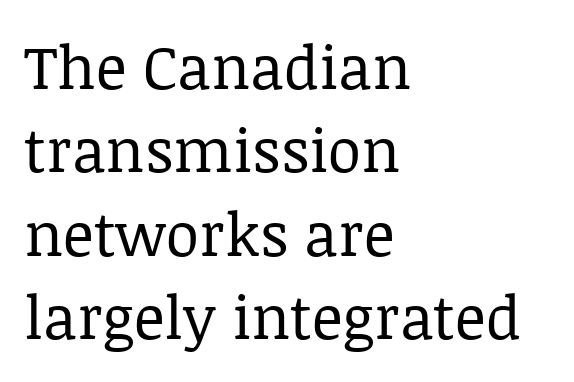
{"serif": "yes", "italic": "no", "bold": "no", "weight": "regular", "width": "normal", "stroke_contrast": "low", "x_height": "large", "monospaced": "no", "underline": "no", "align": "left", "line_spacing": "normal", "line_spacing_ratio": 1.39, "letter_spacing": "normal", "letter_spacing_em": 0.0, "glyph_px": 60}
